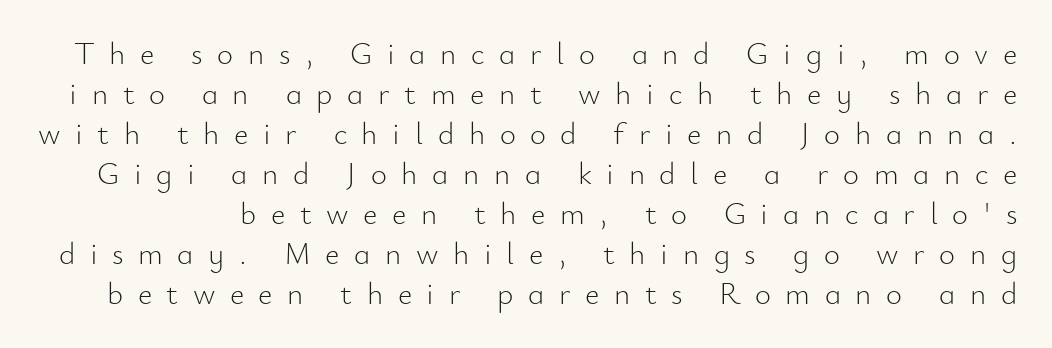
{"serif": "no", "italic": "no", "bold": "no", "weight": "light", "width": "normal", "stroke_contrast": "low", "x_height": "small", "monospaced": "no", "underline": "no", "line_spacing": "normal", "line_spacing_ratio": 1.29, "letter_spacing": "wide", "letter_spacing_em": 0.47, "glyph_px": 31}
